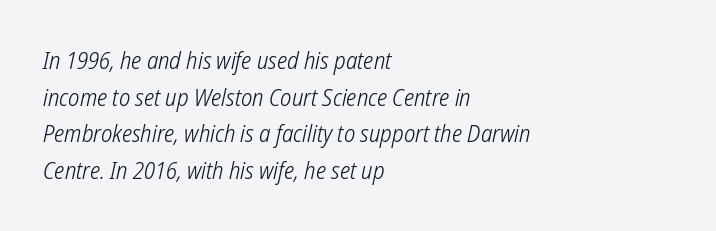
Q: Is the text bold? A: No.
Q: Is the text underlined? A: No.
Q: How is the paragraph aligned? A: Left-aligned.
Q: Is the spacing between letters normal or unusually wide? A: Normal.
Q: Is the spacing between lines tight, normal or loose? A: Normal.
